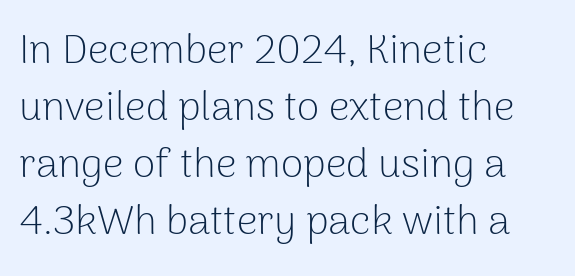
The image shows 41 px light sans-serif type, upright; set left-aligned, normal line spacing (1.39x), normal letter spacing, not underlined; low stroke contrast and a medium x-height.
